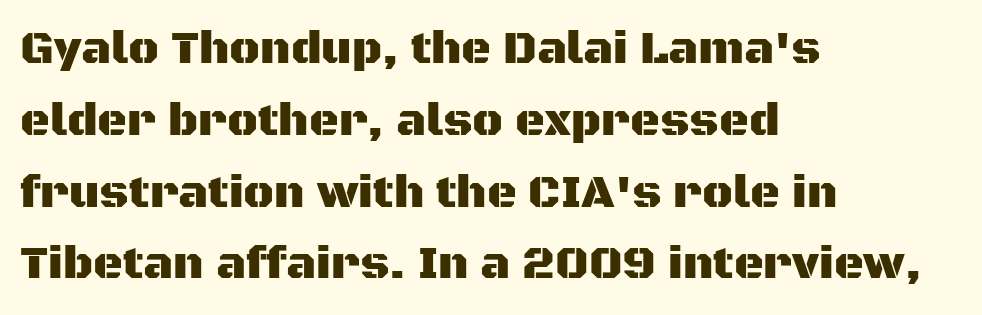
The image shows 46 px sans-serif type, upright; set left-aligned, normal line spacing (1.56x), normal letter spacing, not underlined; medium stroke contrast and a large x-height.
